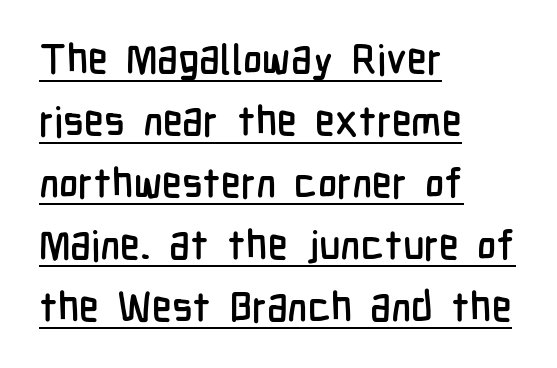
Q: Is the text italic (slanted)? A: No, it is upright.
Q: Is the typeface a serif or a sans-serif typeface? A: Sans-serif.
Q: Is the text underlined? A: Yes.
Q: How is the paragraph aligned? A: Left-aligned.
Q: Is the spacing between letters normal or unusually wide? A: Normal.
Q: Is the spacing between lines tight, normal or loose? A: Normal.
Q: Width (condensed, normal, or wide)? A: Condensed.
Q: Stroke contrast? A: Low.
Q: x-height? A: Medium.
Q: Monospaced? A: No.
